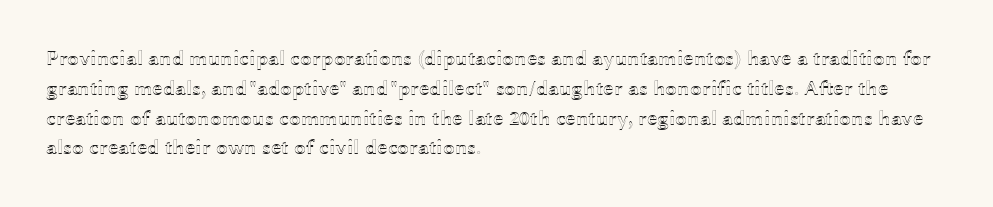
Q: Is the text italic (slanted)? A: No, it is upright.
Q: Is the text underlined? A: No.
Q: How is the paragraph aligned? A: Left-aligned.
Q: Is the spacing between letters normal or unusually wide? A: Normal.
Q: Is the spacing between lines tight, normal or loose? A: Normal.
